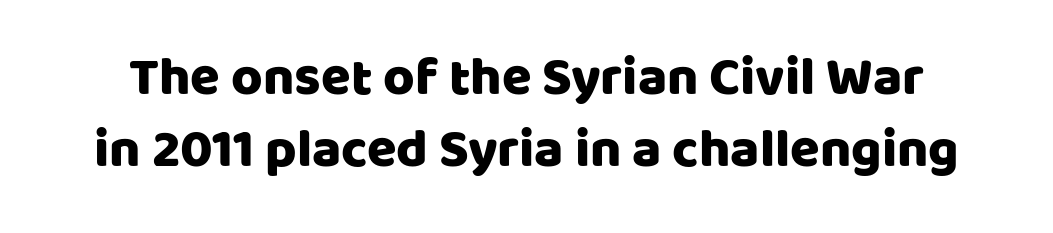
Italic: no, the glyphs are upright roman. This rendering employs a face without finishing strokes, i.e., a sans-serif. A typesetter would call this leading conventional body-copy spacing. Do the characters align in a grid? No, the font is proportional. Short note: letters normally spaced. Descenders hang freely into open space.
